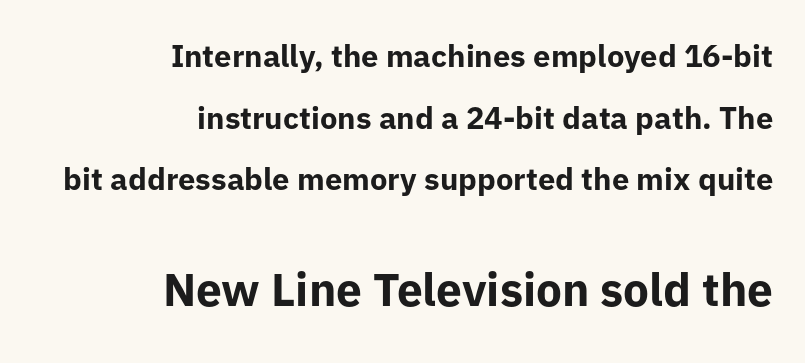
The image shows 46 px bold sans-serif type, upright; set right-aligned, loose line spacing (1.99x), normal letter spacing, not underlined; the second (bottom) block is 1.48x larger; low stroke contrast and a medium x-height.
